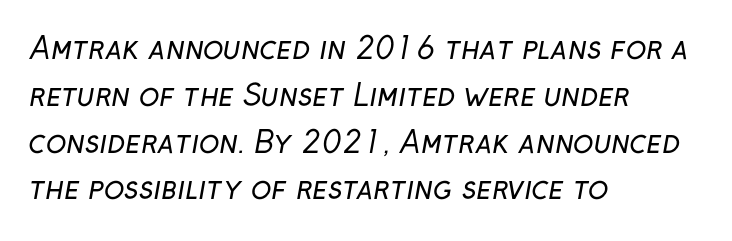
The image shows 30 px regular-weight sans-serif type; set left-aligned, normal line spacing (1.56x), normal letter spacing, not underlined; low stroke contrast and a medium x-height.
